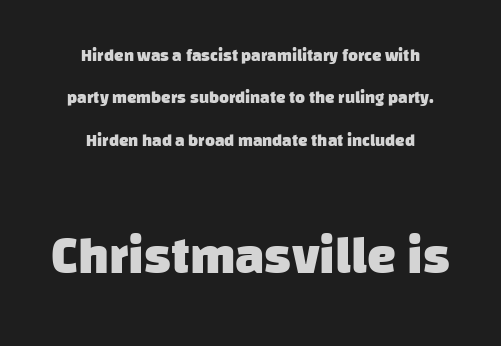
The image shows 52 px heavy sans-serif type; set centered, loose line spacing (2.5x), normal letter spacing, not underlined; the second (bottom) block is 3.06x larger; low stroke contrast and a large x-height.
